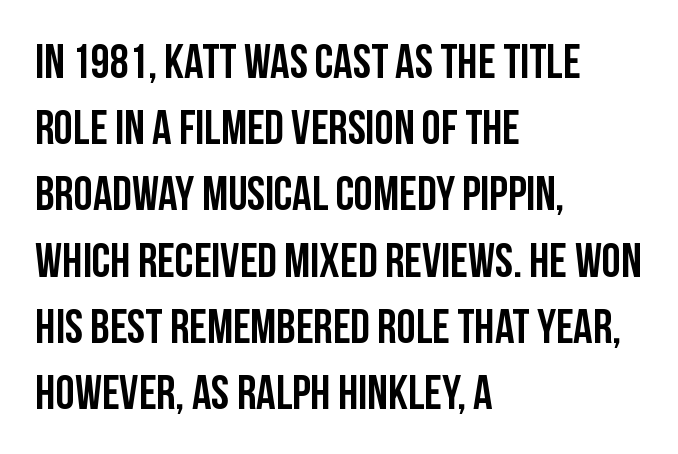
{"serif": "no", "italic": "no", "width": "condensed", "stroke_contrast": "low", "x_height": "large", "monospaced": "no", "underline": "no", "align": "left", "line_spacing": "normal", "line_spacing_ratio": 1.38, "letter_spacing": "normal", "letter_spacing_em": 0.0, "glyph_px": 48}
